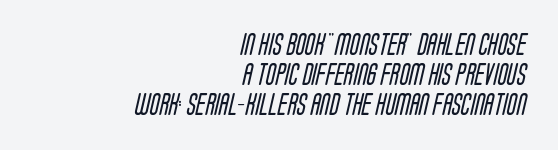
Q: Is the text bold? A: No.
Q: Is the text underlined? A: No.
Q: How is the paragraph aligned? A: Right-aligned.
Q: Is the spacing between letters normal or unusually wide? A: Normal.
Q: Is the spacing between lines tight, normal or loose? A: Normal.
